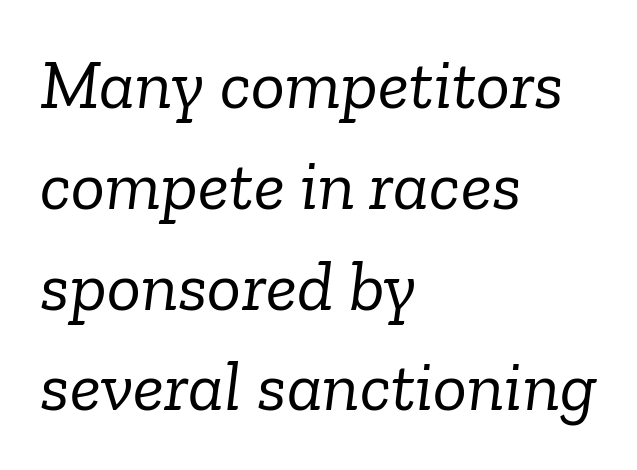
The cut favours lightness, reaching ordinary text weight at its darkest. In terms of posture, this sample is oblique. A bare baseline throughout the passage. What kind of face is this? One with serifs.
